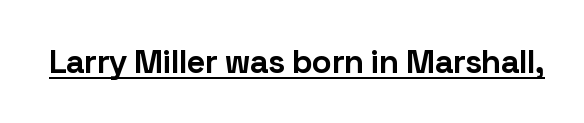
The image shows 33 px bold sans-serif type, upright; set normal letter spacing, underlined; low stroke contrast and a medium x-height.
